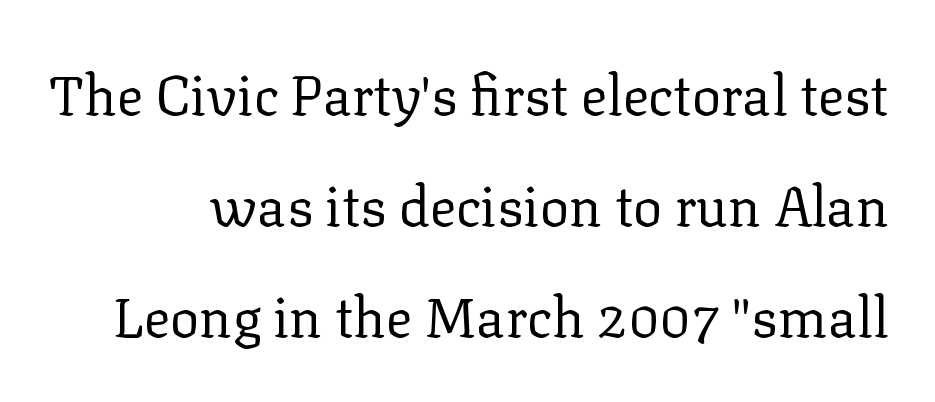
Q: Is the text bold? A: No.
Q: Is the text italic (slanted)? A: No, it is upright.
Q: Is the typeface a serif or a sans-serif typeface? A: Serif.
Q: Is the text underlined? A: No.
Q: Is the spacing between letters normal or unusually wide? A: Normal.
Q: Is the spacing between lines tight, normal or loose? A: Loose.
Q: Width (condensed, normal, or wide)? A: Normal.
Q: Stroke contrast? A: Low.
Q: x-height? A: Medium.
Q: Monospaced? A: No.
